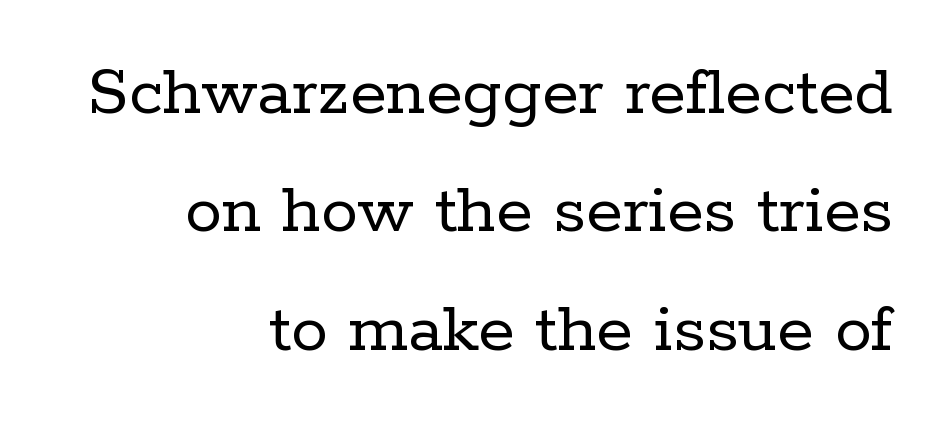
Q: Is the text bold? A: No.
Q: Is the text italic (slanted)? A: No, it is upright.
Q: Is the typeface a serif or a sans-serif typeface? A: Serif.
Q: Is the text underlined? A: No.
Q: How is the paragraph aligned? A: Right-aligned.
Q: Is the spacing between letters normal or unusually wide? A: Normal.
Q: Is the spacing between lines tight, normal or loose? A: Normal.
Q: Width (condensed, normal, or wide)? A: Normal.
Q: Stroke contrast? A: Low.
Q: x-height? A: Medium.
Q: Monospaced? A: No.
